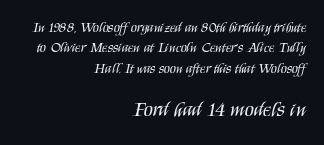
Quick note: underline off. The second block has been scaled up relative to the first. Nothing heavy about these letters — not bold at all. Letter spacing: default.
